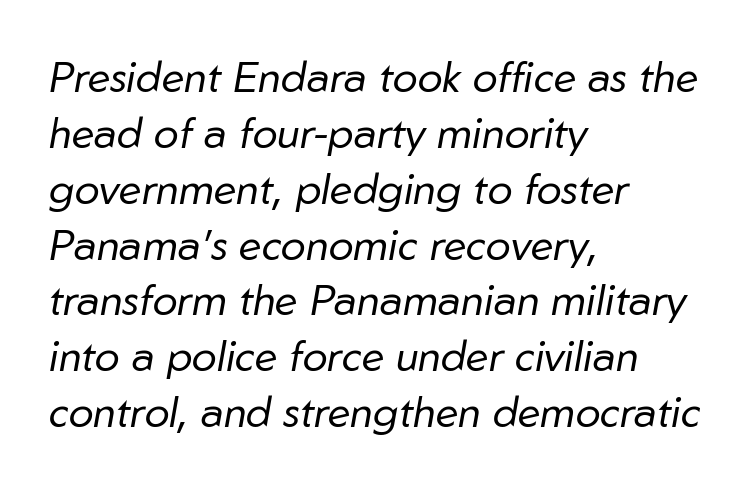
Q: Is the text bold? A: No.
Q: Is the text italic (slanted)? A: Yes, it leans right by about 10 degrees.
Q: Is the text underlined? A: No.
Q: How is the paragraph aligned? A: Left-aligned.
Q: Is the spacing between letters normal or unusually wide? A: Normal.
Q: Is the spacing between lines tight, normal or loose? A: Normal.
Q: Width (condensed, normal, or wide)? A: Normal.
Q: Stroke contrast? A: Low.
Q: x-height? A: Medium.
Q: Monospaced? A: No.
